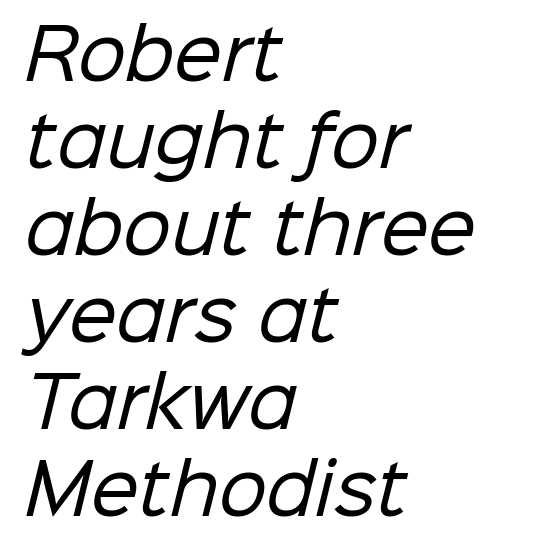
{"serif": "no", "bold": "no", "weight": "regular", "width": "normal", "stroke_contrast": "low", "x_height": "medium", "monospaced": "no", "underline": "no", "align": "left", "line_spacing": "normal", "line_spacing_ratio": 1.28, "letter_spacing": "normal", "letter_spacing_em": 0.0, "glyph_px": 68}
